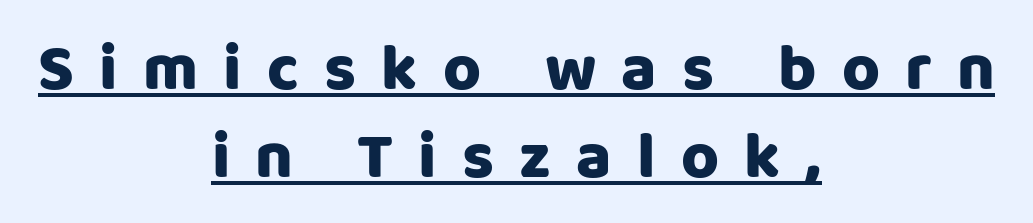
{"serif": "no", "italic": "no", "bold": "yes", "weight": "heavy", "width": "normal", "stroke_contrast": "low", "x_height": "large", "monospaced": "no", "underline": "yes", "align": "center", "line_spacing": "normal", "line_spacing_ratio": 1.35, "letter_spacing": "wide", "letter_spacing_em": 0.39, "glyph_px": 65}
